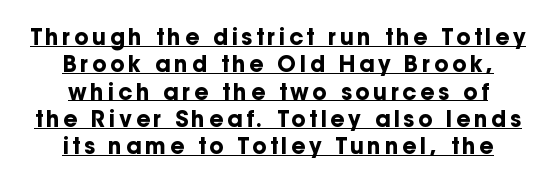
The font's upright variant was chosen for this text. Typesetter's note: full bold, strokes at maximum text heaviness. Students, observe the line beneath the letters — that is underlining. Line starts and ends both wander, symmetrically.
